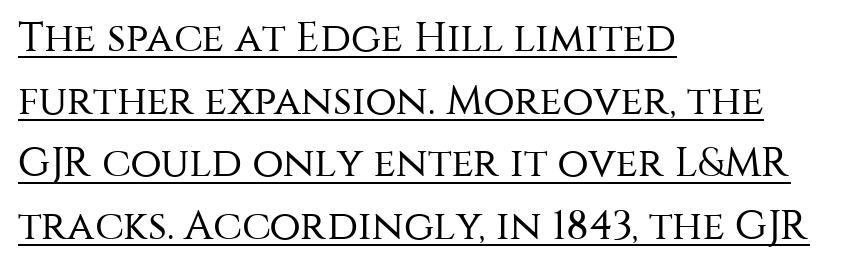
{"serif": "no", "italic": "no", "bold": "no", "weight": "regular", "width": "normal", "stroke_contrast": "medium", "x_height": "large", "monospaced": "no", "underline": "yes", "align": "left", "line_spacing": "normal", "line_spacing_ratio": 1.53, "letter_spacing": "normal", "letter_spacing_em": 0.0, "glyph_px": 41}
